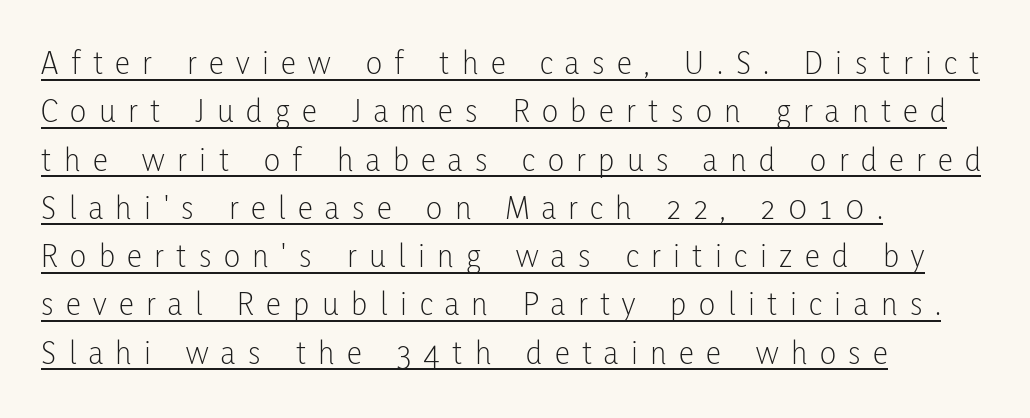
Q: Is the text bold? A: No.
Q: Is the text italic (slanted)? A: No, it is upright.
Q: Is the typeface a serif or a sans-serif typeface? A: Sans-serif.
Q: Is the text underlined? A: Yes.
Q: How is the paragraph aligned? A: Left-aligned.
Q: Is the spacing between letters normal or unusually wide? A: Unusually wide.
Q: Is the spacing between lines tight, normal or loose? A: Normal.
Q: Width (condensed, normal, or wide)? A: Condensed.
Q: Stroke contrast? A: Low.
Q: x-height? A: Medium.
Q: Monospaced? A: No.
